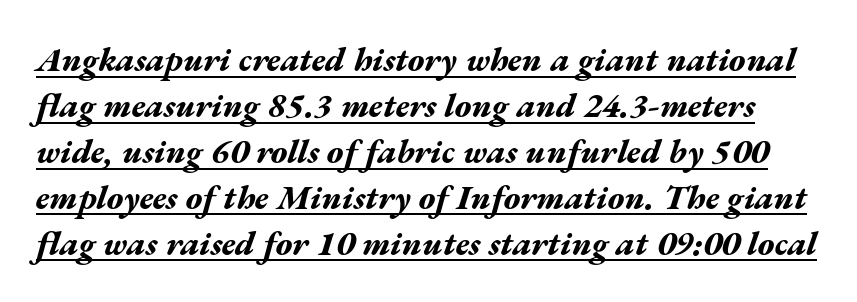
The image shows 34 px bold, wide type, italic (leaning right); set normal line spacing (1.35x), normal letter spacing, underlined; medium stroke contrast and a medium x-height.
